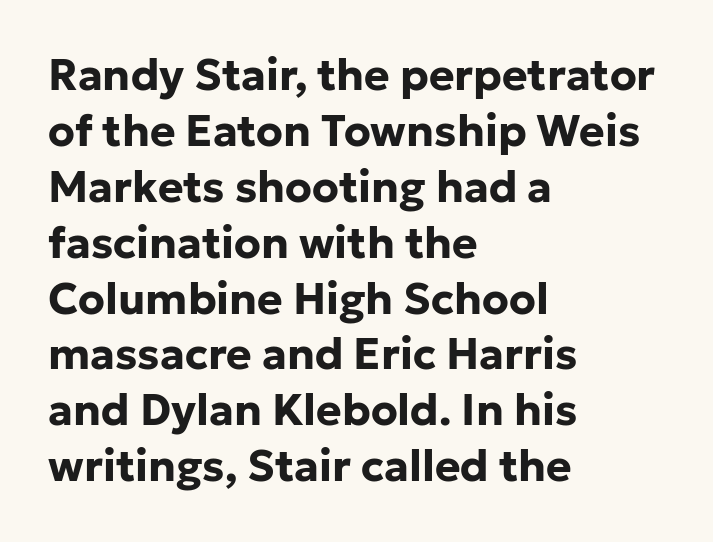
Q: Is the text bold? A: Yes.
Q: Is the text italic (slanted)? A: No, it is upright.
Q: Is the typeface a serif or a sans-serif typeface? A: Sans-serif.
Q: Is the text underlined? A: No.
Q: How is the paragraph aligned? A: Left-aligned.
Q: Is the spacing between letters normal or unusually wide? A: Normal.
Q: Is the spacing between lines tight, normal or loose? A: Normal.
Q: Width (condensed, normal, or wide)? A: Normal.
Q: Stroke contrast? A: Low.
Q: x-height? A: Medium.
Q: Monospaced? A: No.
